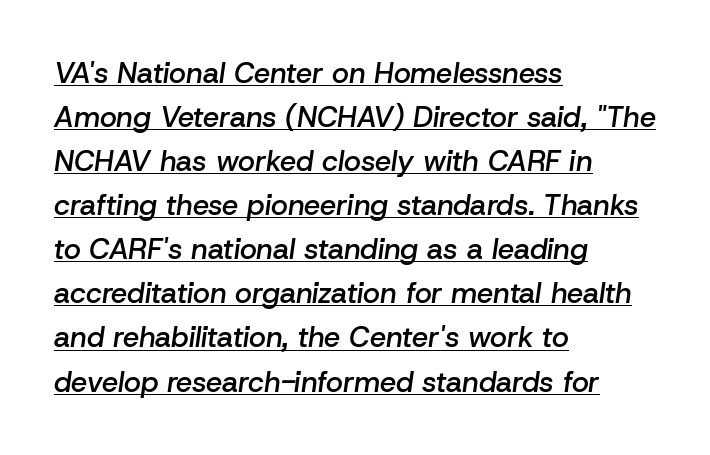
{"italic": "yes", "lean": "right", "slant_degrees": 8, "bold": "semi", "weight": "semibold", "width": "normal", "stroke_contrast": "low", "x_height": "medium", "monospaced": "no", "underline": "yes", "align": "left", "line_spacing": "normal", "line_spacing_ratio": 1.52, "letter_spacing": "normal", "letter_spacing_em": 0.0, "glyph_px": 29}
